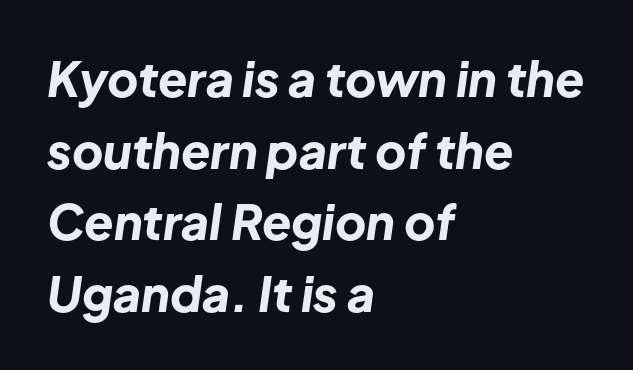
Reading down the block, your eye returns to a fixed left position each line. The gap between lines stays unmarked. Honestly, the letter spacing is just normal — you wouldn't notice it. One glance says typical: line gaps are just what's usual.
